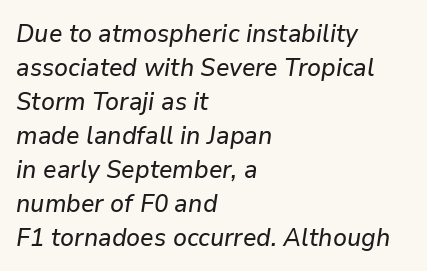
Q: Is the text italic (slanted)? A: Yes, it leans right by about 9 degrees.
Q: Is the text underlined? A: No.
Q: How is the paragraph aligned? A: Left-aligned.
Q: Is the spacing between letters normal or unusually wide? A: Normal.
Q: Is the spacing between lines tight, normal or loose? A: Normal.
